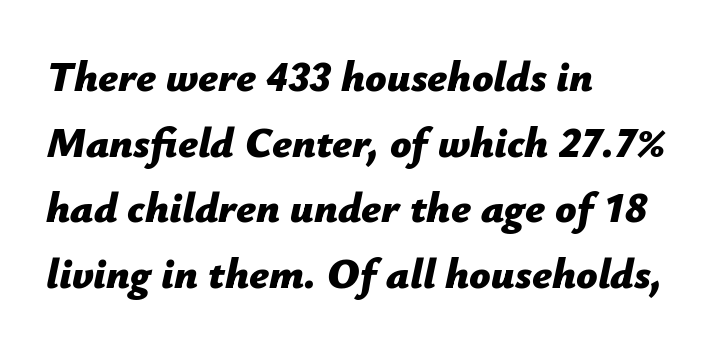
Q: Is the text bold? A: Yes.
Q: Is the text italic (slanted)? A: Yes, it leans right by about 12 degrees.
Q: Is the text underlined? A: No.
Q: How is the paragraph aligned? A: Left-aligned.
Q: Is the spacing between letters normal or unusually wide? A: Normal.
Q: Is the spacing between lines tight, normal or loose? A: Normal.
Q: Width (condensed, normal, or wide)? A: Normal.
Q: Stroke contrast? A: Low.
Q: x-height? A: Medium.
Q: Monospaced? A: No.
